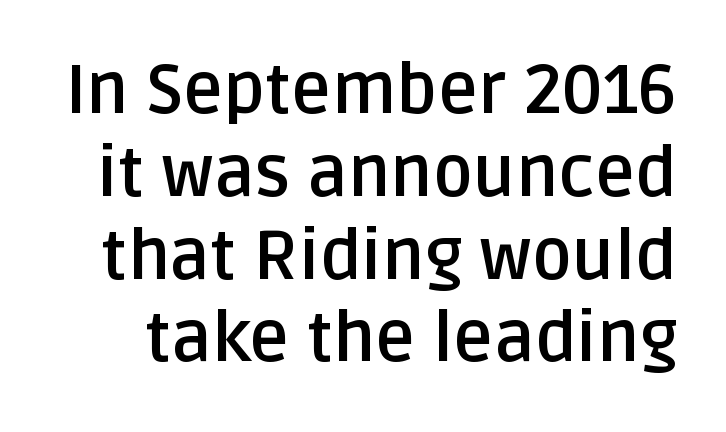
Q: Is the text bold? A: Yes.
Q: Is the text italic (slanted)? A: No, it is upright.
Q: Is the typeface a serif or a sans-serif typeface? A: Sans-serif.
Q: Is the text underlined? A: No.
Q: Is the spacing between letters normal or unusually wide? A: Normal.
Q: Width (condensed, normal, or wide)? A: Normal.
Q: Stroke contrast? A: Low.
Q: x-height? A: Large.
Q: Monospaced? A: No.
